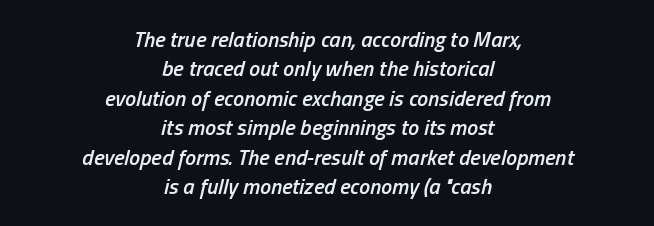
Q: Is the text bold? A: Semi-bold.
Q: Is the text italic (slanted)? A: Yes, it leans right by about 13 degrees.
Q: Is the text underlined? A: No.
Q: How is the paragraph aligned? A: Centered.
Q: Is the spacing between letters normal or unusually wide? A: Normal.
Q: Is the spacing between lines tight, normal or loose? A: Normal.
